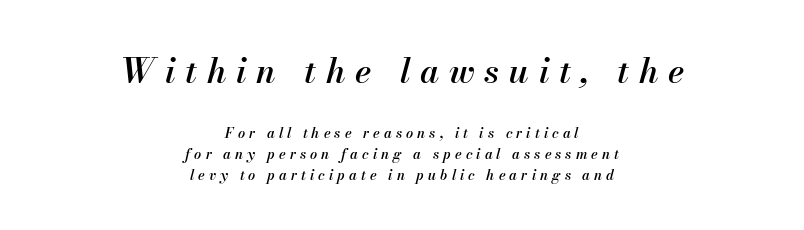
{"italic": "yes", "lean": "right", "slant_degrees": 13, "bold": "semi", "weight": "semibold", "width": "normal", "stroke_contrast": "medium", "x_height": "small", "monospaced": "no", "underline": "no", "align": "center", "line_spacing": "normal", "line_spacing_ratio": 1.49, "letter_spacing": "wide", "letter_spacing_em": 0.29, "larger_block": "first", "size_ratio": 2.43, "glyph_px": 34}
